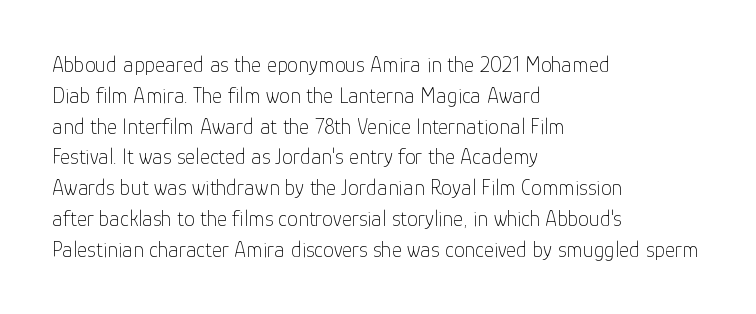
Q: Is the text bold? A: No.
Q: Is the text italic (slanted)? A: No, it is upright.
Q: Is the text underlined? A: No.
Q: How is the paragraph aligned? A: Left-aligned.
Q: Is the spacing between letters normal or unusually wide? A: Normal.
Q: Is the spacing between lines tight, normal or loose? A: Normal.
